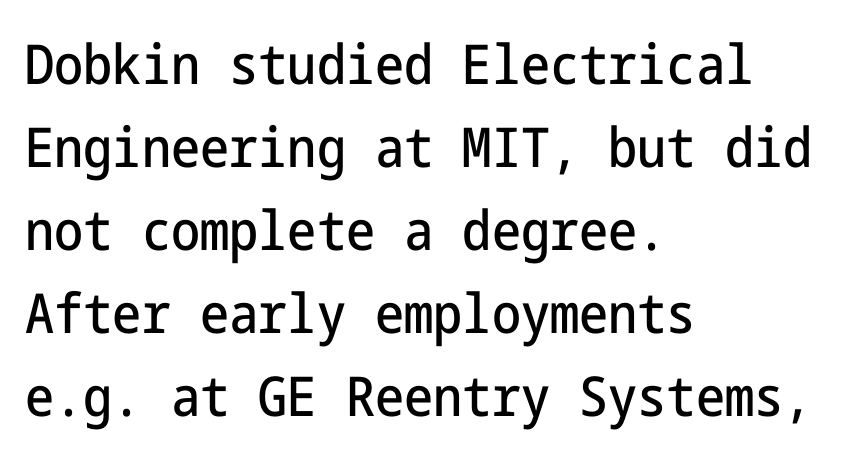
Q: Is the text italic (slanted)? A: No, it is upright.
Q: Is the typeface a serif or a sans-serif typeface? A: Sans-serif.
Q: Is the text underlined? A: No.
Q: How is the paragraph aligned? A: Left-aligned.
Q: Is the spacing between letters normal or unusually wide? A: Normal.
Q: Is the spacing between lines tight, normal or loose? A: Normal.
Q: Width (condensed, normal, or wide)? A: Condensed.
Q: Stroke contrast? A: Low.
Q: x-height? A: Medium.
